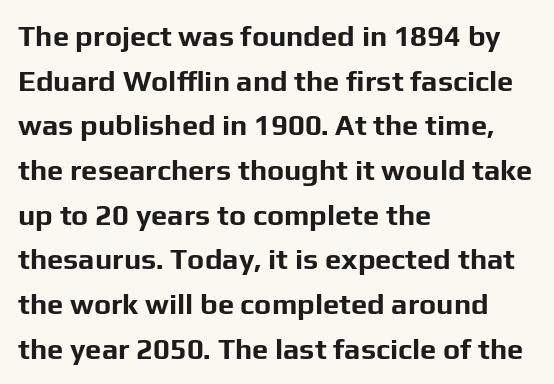
Q: Is the text bold? A: Yes.
Q: Is the text italic (slanted)? A: No, it is upright.
Q: Is the typeface a serif or a sans-serif typeface? A: Sans-serif.
Q: Is the text underlined? A: No.
Q: How is the paragraph aligned? A: Left-aligned.
Q: Is the spacing between letters normal or unusually wide? A: Normal.
Q: Is the spacing between lines tight, normal or loose? A: Normal.
Q: Width (condensed, normal, or wide)? A: Normal.
Q: Stroke contrast? A: Low.
Q: x-height? A: Medium.
Q: Monospaced? A: No.
